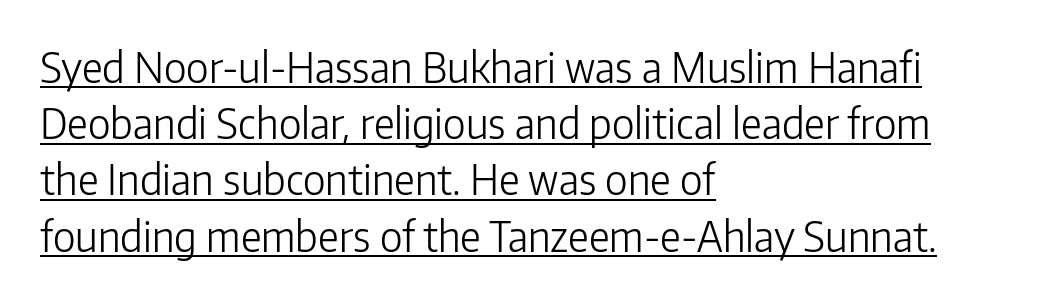
The image shows 41 px light sans-serif type, upright; set left-aligned, normal line spacing (1.37x), normal letter spacing, underlined; low stroke contrast and a medium x-height.
